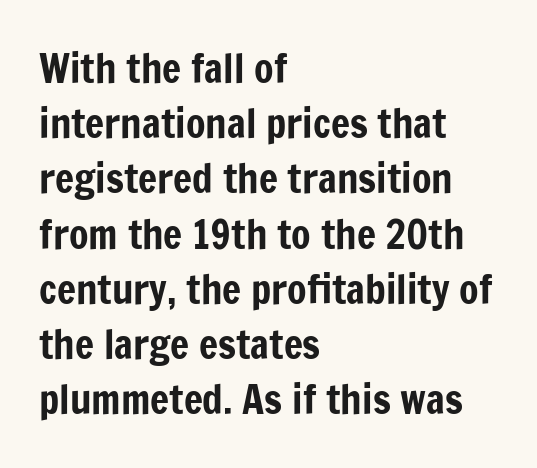
The typesetter chose a ragged-right arrangement here. Observe the absence of serifs on each vertical stroke in this sample. Italic? Not at all — the glyphs are vertical. Rows of type keep a routine distance in the vertical direction. The passage shown has conventional tracking throughout.
